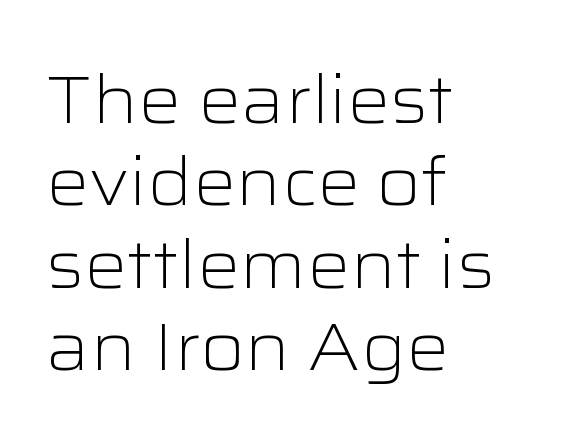
The image shows 67 px light, wide sans-serif type, upright; set left-aligned, line spacing 1.23x, normal letter spacing, not underlined; low stroke contrast and a medium x-height.
